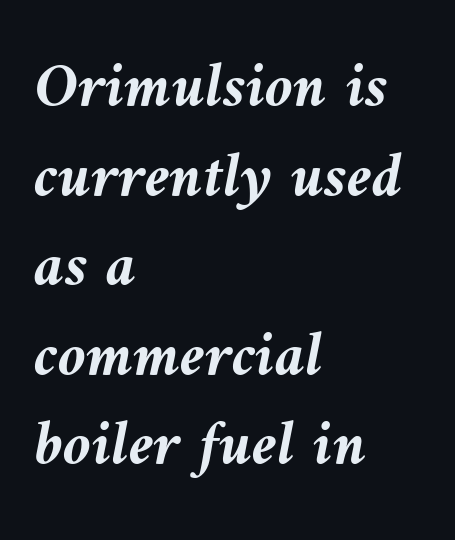
The letterforms sit shoulder to shoulder at normal distance. Rows of type keep a routine distance in the vertical direction. Note the varied advance widths — an 'i' is clearly narrower than an 'm'. Decoration check: the copy has no underline. A classic flush-left, rag-right setting is used for this passage.
